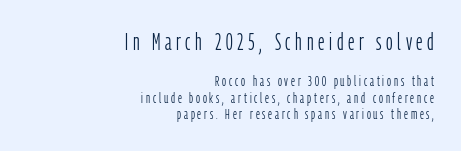
Q: Is the text bold? A: No.
Q: Is the text italic (slanted)? A: No, it is upright.
Q: Is the text underlined? A: No.
Q: How is the paragraph aligned? A: Right-aligned.
Q: Is the spacing between letters normal or unusually wide? A: Unusually wide.
Q: Which block of text is set in a larger size, the first (top) or the second (bottom)? A: The first (top) one.
